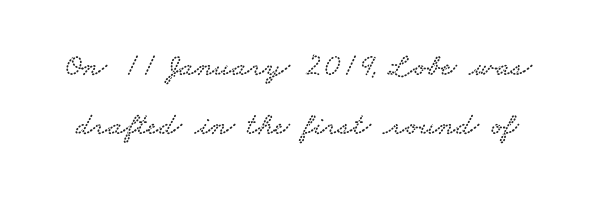
Old-style or modern, the face here clearly has serifs. Spacing verdict: proportional, widths tailored to each character. The strip under each line holds only bare page. Spacing between characters is what you'd get straight out of the box.
